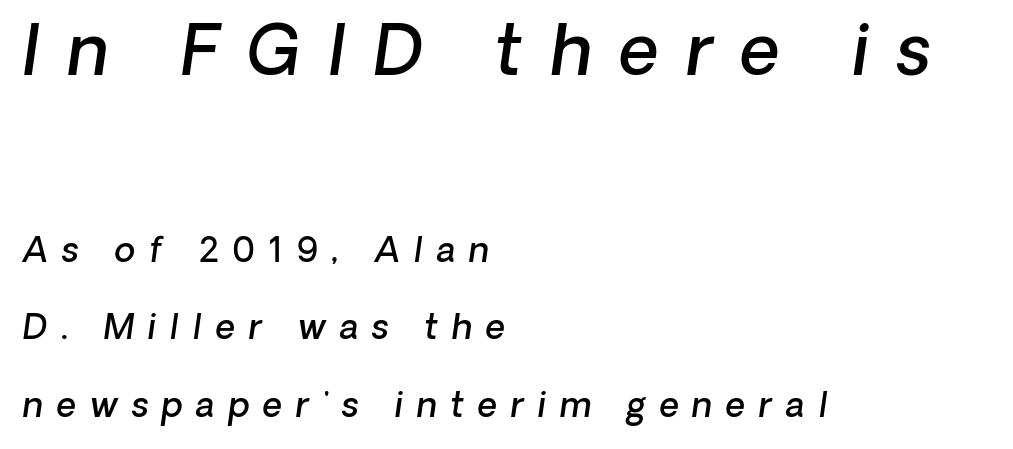
Line spacing here is loose. Reading down the block, your eye returns to a fixed left position each line. The letters advance in unequal steps, a hallmark of proportional type. A clean baseline with only descenders dipping below it. I'd describe the lettering as semibold — firm but not a full bold.
